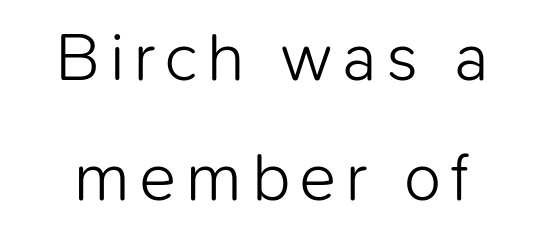
Note the varied advance widths — an 'i' is clearly narrower than an 'm'. Examine the stroke ends and you'll find no serifs. Vertical strokes here are truly vertical. No heavy texture on the line: the type isn't bold. The string is rendered with underlining switched off.
